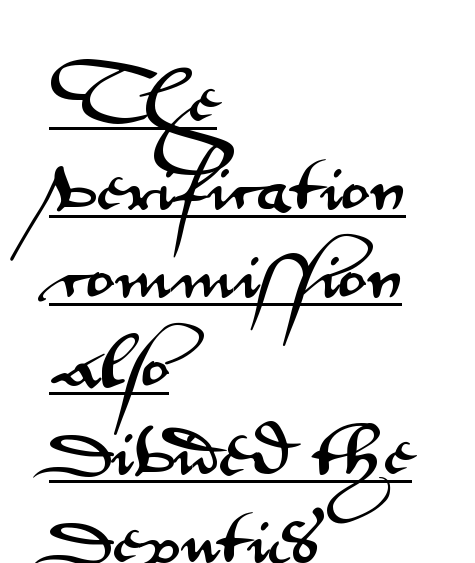
{"serif": "no", "width": "wide", "stroke_contrast": "medium", "x_height": "small", "monospaced": "no", "underline": "yes", "align": "left", "line_spacing": "normal", "line_spacing_ratio": 1.47, "letter_spacing": "normal", "letter_spacing_em": 0.0, "glyph_px": 60}
